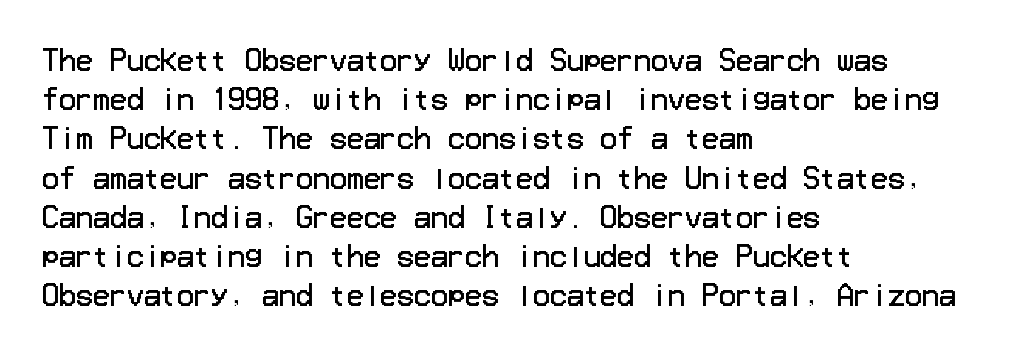
{"serif": "no", "italic": "no", "bold": "no", "weight": "regular", "width": "normal", "stroke_contrast": "low", "x_height": "medium", "underline": "no", "align": "left", "line_spacing": "normal", "line_spacing_ratio": 1.4, "letter_spacing": "normal", "letter_spacing_em": 0.0, "glyph_px": 28}
